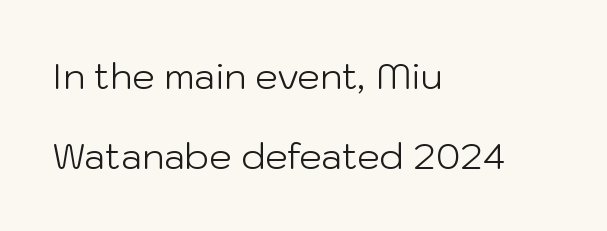
Q: Is the text bold? A: No.
Q: Is the text italic (slanted)? A: No, it is upright.
Q: Is the typeface a serif or a sans-serif typeface? A: Sans-serif.
Q: Is the text underlined? A: No.
Q: How is the paragraph aligned? A: Left-aligned.
Q: Is the spacing between letters normal or unusually wide? A: Normal.
Q: Is the spacing between lines tight, normal or loose? A: Loose.
Q: Width (condensed, normal, or wide)? A: Normal.
Q: Stroke contrast? A: Low.
Q: x-height? A: Medium.
Q: Monospaced? A: No.
